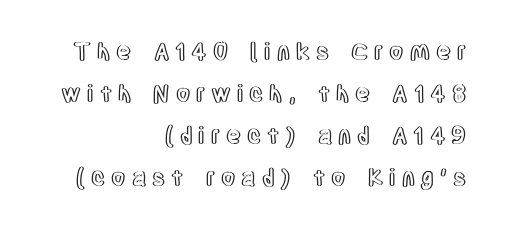
{"italic": "no", "underline": "no", "align": "right", "line_spacing_ratio": 1.82, "letter_spacing": "wide", "letter_spacing_em": 0.26, "glyph_px": 23}
